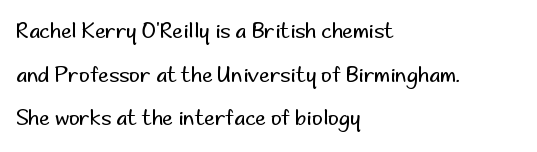
Q: Is the text bold? A: No.
Q: Is the text italic (slanted)? A: No, it is upright.
Q: Is the text underlined? A: No.
Q: How is the paragraph aligned? A: Left-aligned.
Q: Is the spacing between letters normal or unusually wide? A: Normal.
Q: Is the spacing between lines tight, normal or loose? A: Loose.
